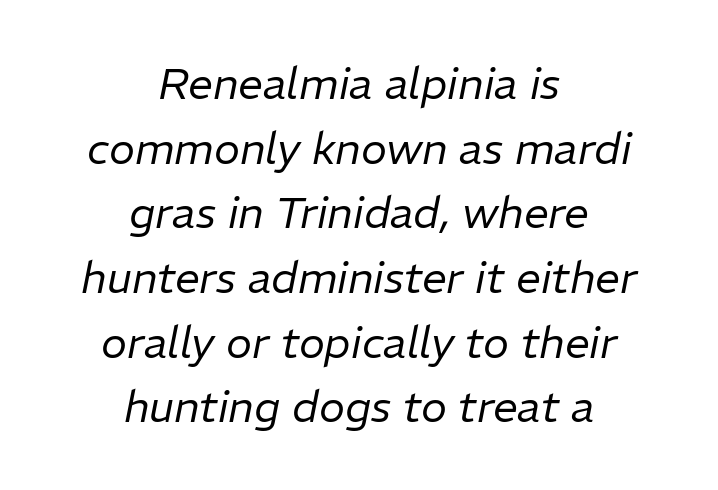
The image shows 44 px regular-weight type, italic (leaning right); set centered, normal line spacing (1.47x), normal letter spacing, not underlined; low stroke contrast and a medium x-height.
